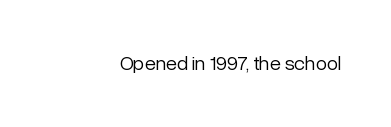
The image shows 20 px text type, upright; set normal letter spacing, not underlined.
